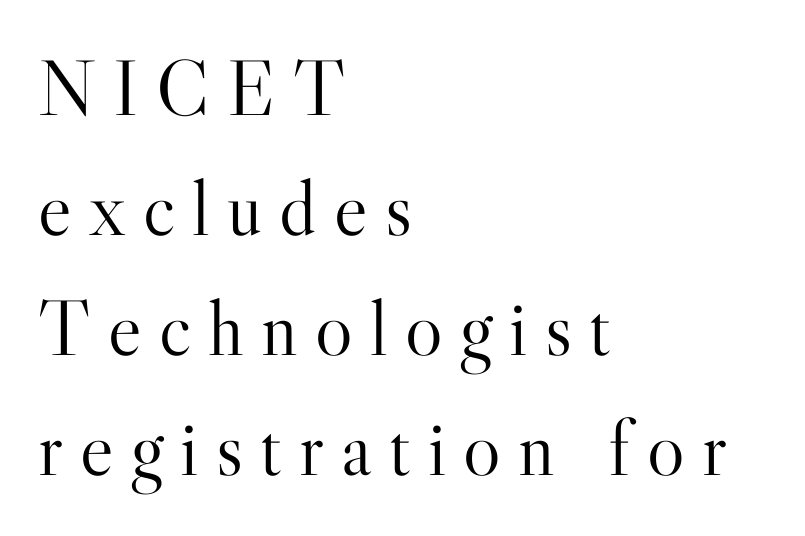
Q: Is the text bold? A: No.
Q: Is the text italic (slanted)? A: No, it is upright.
Q: Is the typeface a serif or a sans-serif typeface? A: Serif.
Q: Is the text underlined? A: No.
Q: How is the paragraph aligned? A: Left-aligned.
Q: Is the spacing between letters normal or unusually wide? A: Unusually wide.
Q: Is the spacing between lines tight, normal or loose? A: Normal.
Q: Width (condensed, normal, or wide)? A: Normal.
Q: Stroke contrast? A: High.
Q: x-height? A: Small.
Q: Monospaced? A: No.
